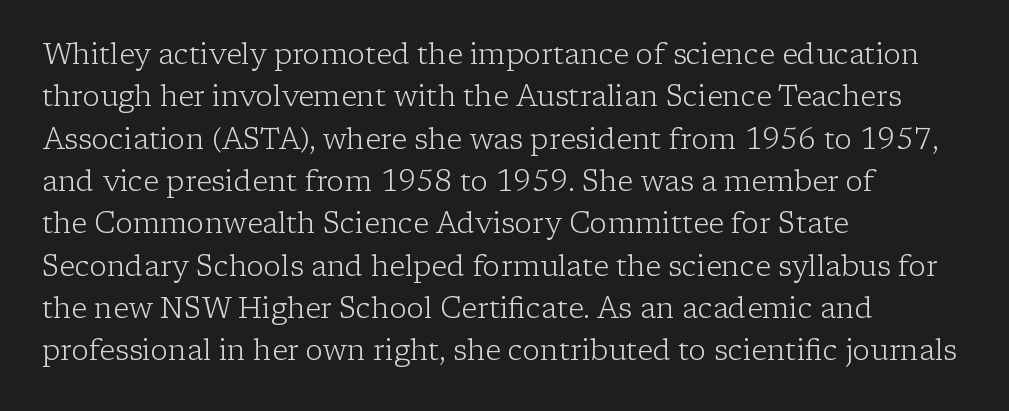
{"serif": "yes", "italic": "no", "bold": "no", "weight": "light", "width": "normal", "stroke_contrast": "low", "x_height": "medium", "monospaced": "no", "underline": "no", "align": "left", "line_spacing": "normal", "line_spacing_ratio": 1.46, "letter_spacing": "normal", "letter_spacing_em": 0.0, "glyph_px": 29}
